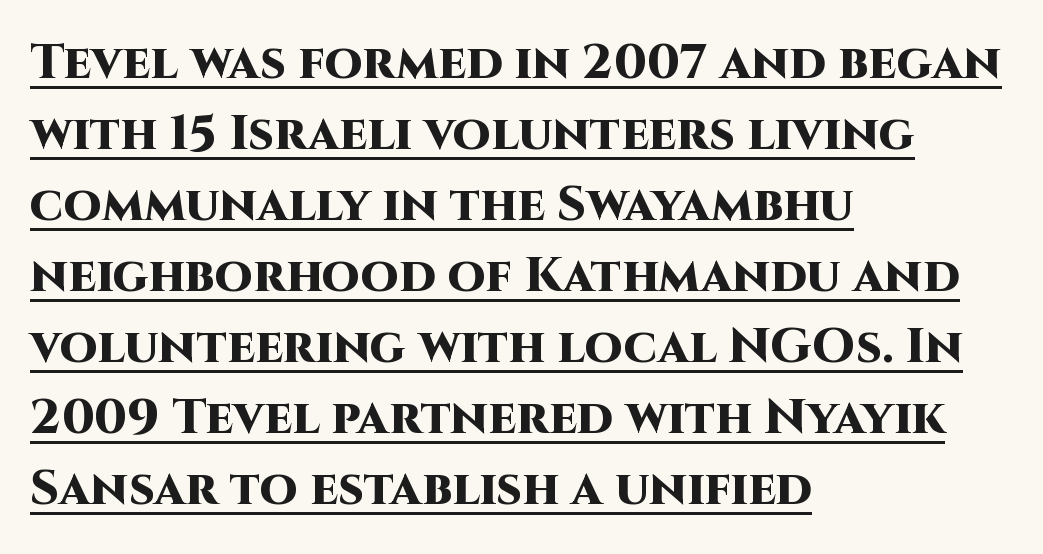
{"serif": "no", "italic": "no", "bold": "yes", "weight": "heavy", "width": "normal", "stroke_contrast": "high", "x_height": "large", "monospaced": "no", "underline": "yes", "align": "left", "line_spacing": "normal", "line_spacing_ratio": 1.45, "letter_spacing": "normal", "letter_spacing_em": 0.0, "glyph_px": 49}
